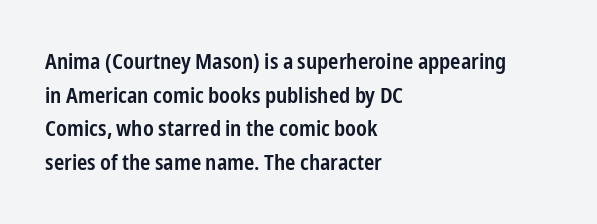
Every character sits straight up, as roman type does. Does extra space separate the letters? No, they use regular spacing. A somewhat darkened texture: the type is semibold rather than bold. A typesetter would call this leading conventional body-copy spacing.
